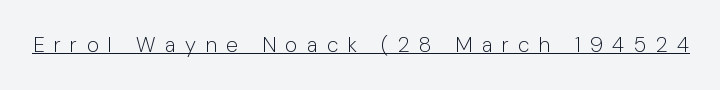
The image shows 21 px text type, upright; set unusually wide letter spacing (+0.45 em), underlined.
